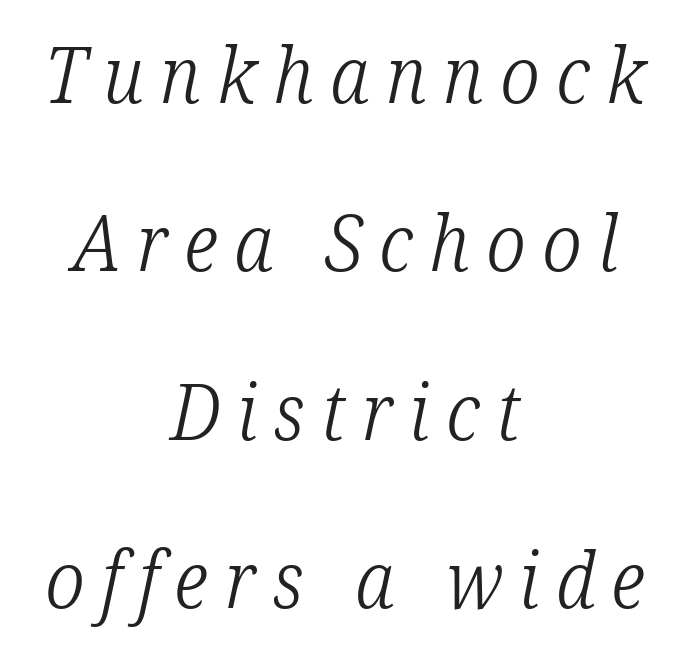
Do the characters align in a grid? No, the font is proportional. The foot of each line stays bare and open. Italic? Definitely — the glyphs are oblique. A great deal of white space separates one row of letters from the next. Unlike a clean sans, this face finishes its strokes with serifs.
